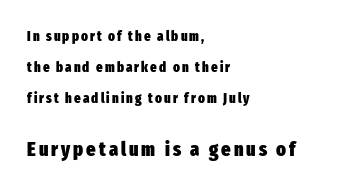
The image shows 20 px bold type, upright; set left-aligned, loose line spacing (2.23x), not underlined; the second (bottom) block is 1.43x larger.
